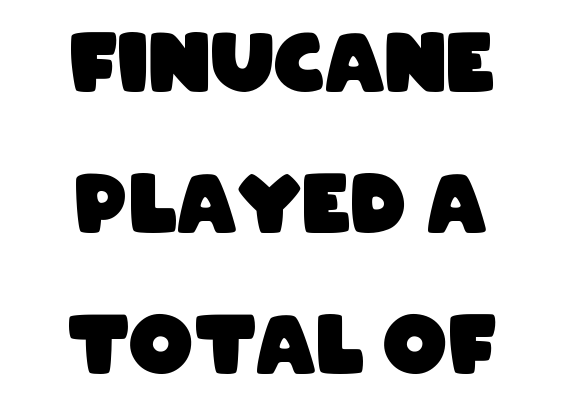
{"serif": "no", "bold": "yes", "weight": "heavy", "width": "condensed", "stroke_contrast": "low", "x_height": "large", "monospaced": "no", "underline": "no", "align": "center", "line_spacing_ratio": 1.76, "letter_spacing": "normal", "letter_spacing_em": 0.0, "glyph_px": 80}
